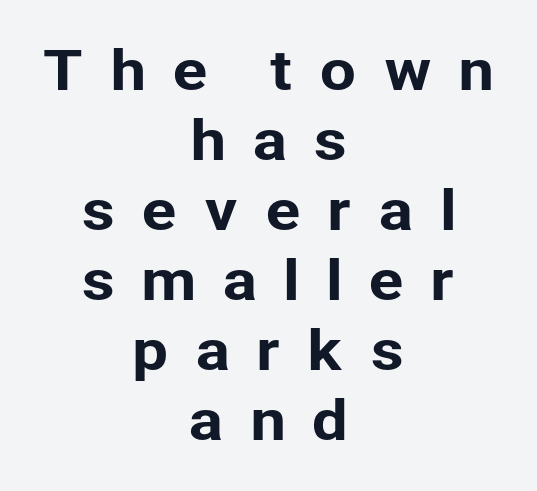
Display-style spreading of the glyphs; the letterfit is very open. These lines are rendered in a variable-pitch font. The paragraph has two soft edges and a firm central axis. Typographically, this falls in the sans-serif category.
